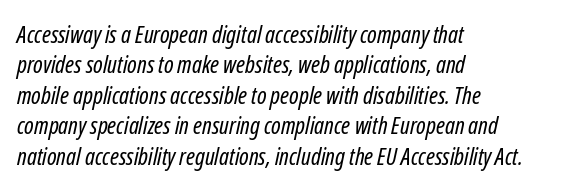
{"bold": "no", "underline": "no", "align": "left", "line_spacing": "normal", "line_spacing_ratio": 1.27, "letter_spacing": "normal", "letter_spacing_em": 0.0, "glyph_px": 24}
